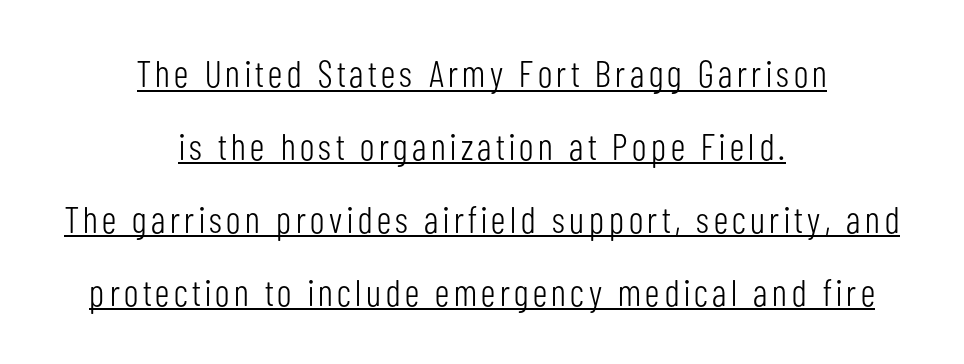
Q: Is the text bold? A: No.
Q: Is the text italic (slanted)? A: No, it is upright.
Q: Is the typeface a serif or a sans-serif typeface? A: Sans-serif.
Q: Is the text underlined? A: Yes.
Q: How is the paragraph aligned? A: Centered.
Q: Is the spacing between lines tight, normal or loose? A: Loose.
Q: Width (condensed, normal, or wide)? A: Condensed.
Q: Stroke contrast? A: Low.
Q: x-height? A: Medium.
Q: Monospaced? A: No.
